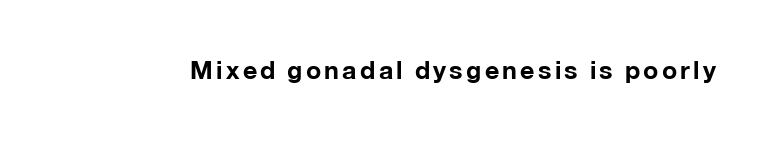
Weight check: bold — yes, fully. Ascenders rise straight up at ninety degrees. The string is rendered with underlining switched off.
